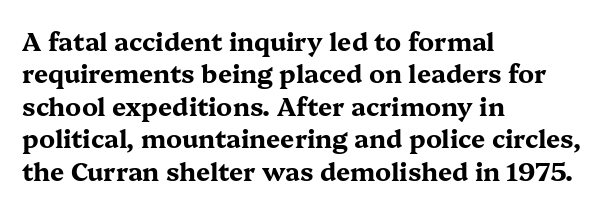
{"italic": "no", "bold": "yes", "underline": "no", "align": "left", "line_spacing": "normal", "line_spacing_ratio": 1.3, "letter_spacing": "normal", "letter_spacing_em": 0.0, "glyph_px": 25}
